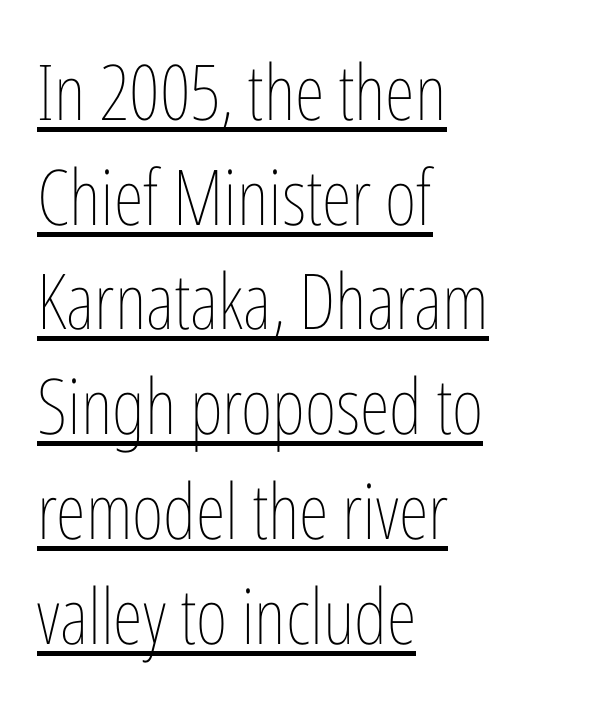
Casual observation: everything's shoved over to the left. Short note: letters normally spaced. The passage shown is typed in a proportional face where columns would drift. Is there an underline? Yes — a line sits under the letters. Bold? No — there's no thickening of the strokes.
